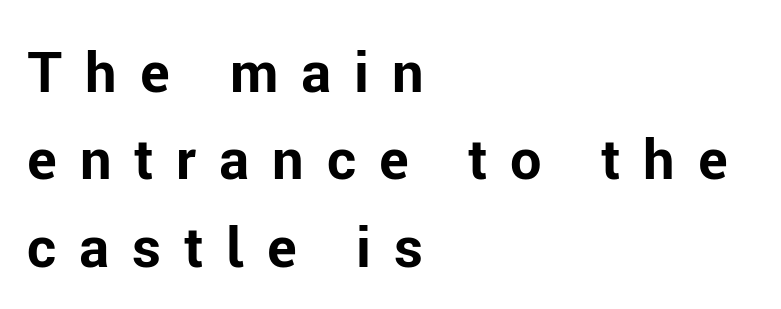
{"serif": "no", "italic": "no", "bold": "yes", "weight": "bold", "width": "normal", "stroke_contrast": "low", "x_height": "medium", "monospaced": "no", "underline": "no", "align": "left", "line_spacing": "normal", "line_spacing_ratio": 1.56, "letter_spacing": "wide", "letter_spacing_em": 0.41, "glyph_px": 56}
